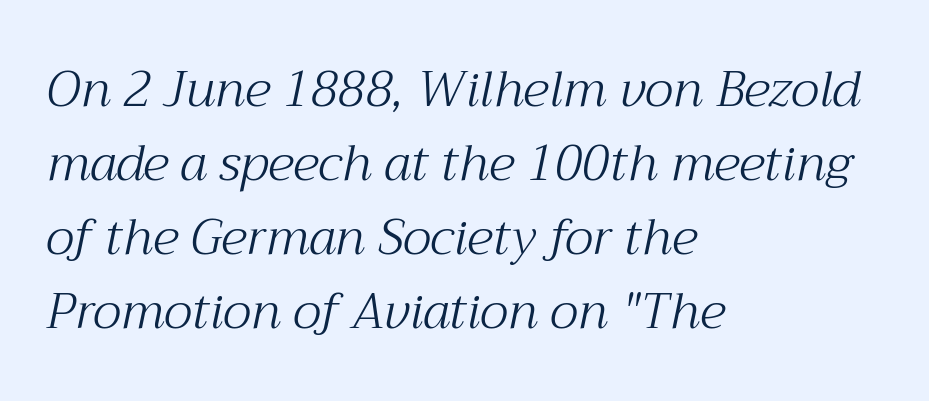
Each letter keeps its own natural width here, so spacing adapts to shape. A clean baseline with only descenders dipping below it. The rendering anchors every line to the left-hand side. Little horizontal feet cap the strokes, marking this as serif type. If you measured baseline to baseline, you'd find a middling distance. Heft: none added — not bold.
